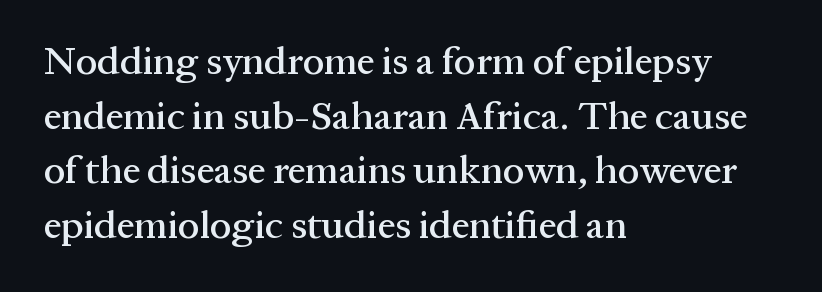
The image shows 39 px serif type, upright; set left-aligned, normal line spacing (1.4x), normal letter spacing, not underlined; medium stroke contrast and a medium x-height.
